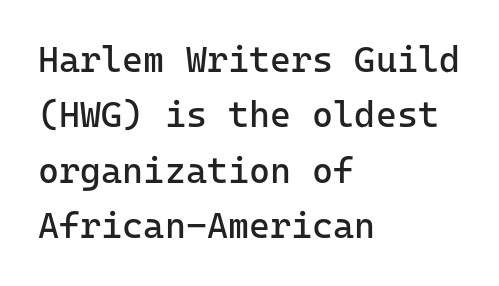
{"serif": "no", "italic": "no", "bold": "no", "weight": "regular", "width": "normal", "stroke_contrast": "low", "x_height": "medium", "underline": "no", "align": "left", "line_spacing": "normal", "line_spacing_ratio": 1.54, "letter_spacing": "normal", "letter_spacing_em": 0.0, "glyph_px": 36}
